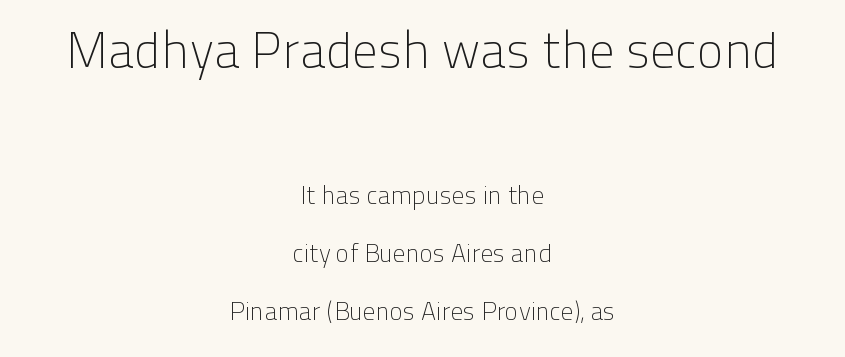
Q: Is the text bold? A: No.
Q: Is the text italic (slanted)? A: No, it is upright.
Q: Is the typeface a serif or a sans-serif typeface? A: Sans-serif.
Q: Is the text underlined? A: No.
Q: How is the paragraph aligned? A: Centered.
Q: Is the spacing between letters normal or unusually wide? A: Normal.
Q: Is the spacing between lines tight, normal or loose? A: Loose.
Q: Which block of text is set in a larger size, the first (top) or the second (bottom)? A: The first (top) one.
Q: Width (condensed, normal, or wide)? A: Normal.
Q: Stroke contrast? A: Low.
Q: x-height? A: Medium.
Q: Monospaced? A: No.
